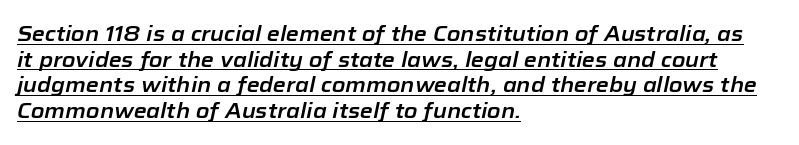
Q: Is the text italic (slanted)? A: Yes, it leans right by about 12 degrees.
Q: Is the text underlined? A: Yes.
Q: How is the paragraph aligned? A: Left-aligned.
Q: Is the spacing between letters normal or unusually wide? A: Normal.
